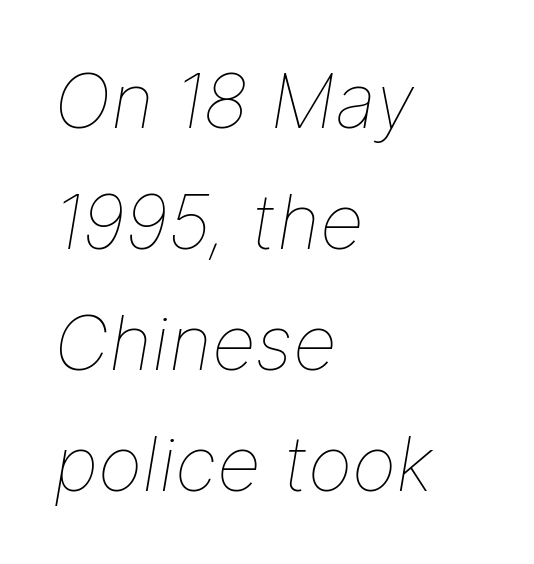
Horizontal bands of white between lines are of average thickness. Every character sits at an angle, as italics do. No chunkiness to these letters — they're not bold. These lines are rendered in a variable-pitch font. Spacing between characters is what you'd get straight out of the box.
